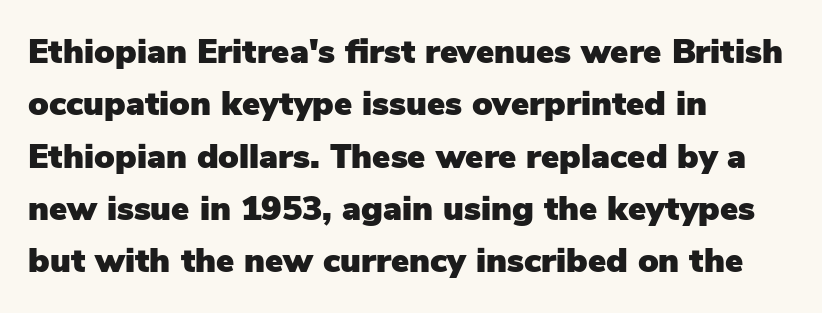
Q: Is the text italic (slanted)? A: No, it is upright.
Q: Is the typeface a serif or a sans-serif typeface? A: Sans-serif.
Q: Is the text underlined? A: No.
Q: How is the paragraph aligned? A: Left-aligned.
Q: Is the spacing between letters normal or unusually wide? A: Normal.
Q: Is the spacing between lines tight, normal or loose? A: Normal.
Q: Width (condensed, normal, or wide)? A: Normal.
Q: Stroke contrast? A: Low.
Q: x-height? A: Medium.
Q: Monospaced? A: No.
